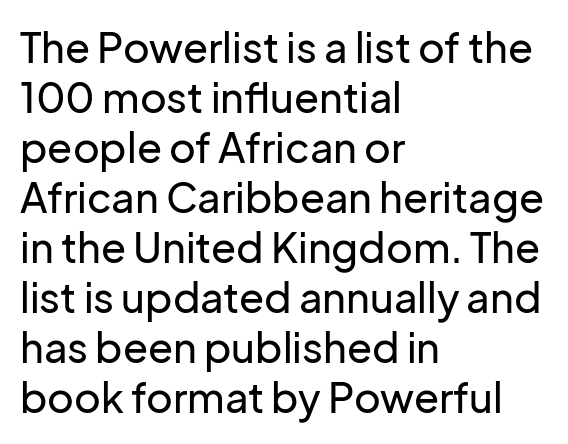
Quick note: underline off. Observe the absence of serifs on each vertical stroke in this sample. Notice how the passage keeps a crisp vertical edge on the left only. If you drew a line through each stem, it would be perfectly vertical. Nothing unusual about the tracking: characters are spaced as the font intends.
